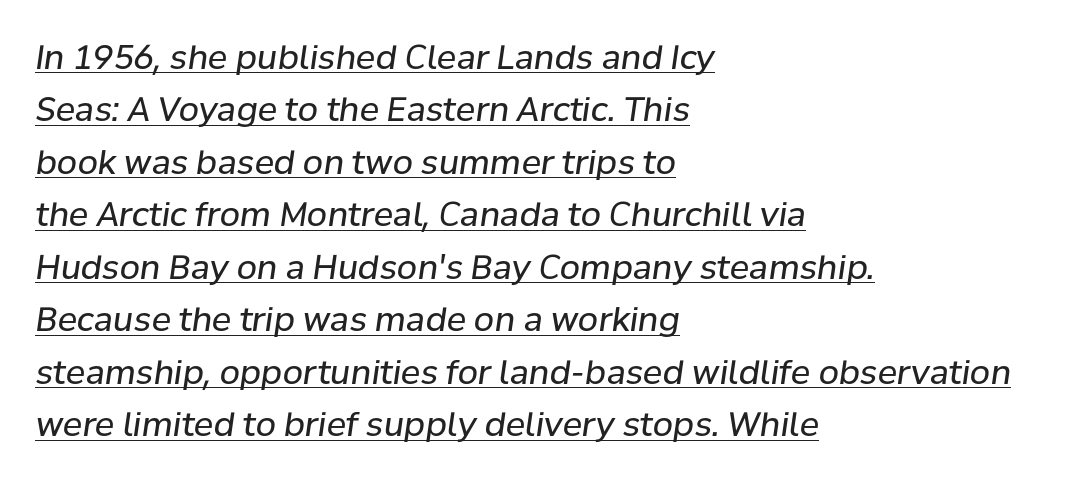
Q: Is the text bold? A: No.
Q: Is the text italic (slanted)? A: Yes, it leans right by about 8 degrees.
Q: Is the text underlined? A: Yes.
Q: How is the paragraph aligned? A: Left-aligned.
Q: Is the spacing between letters normal or unusually wide? A: Normal.
Q: Is the spacing between lines tight, normal or loose? A: Normal.
Q: Width (condensed, normal, or wide)? A: Normal.
Q: Stroke contrast? A: Low.
Q: x-height? A: Medium.
Q: Monospaced? A: No.
